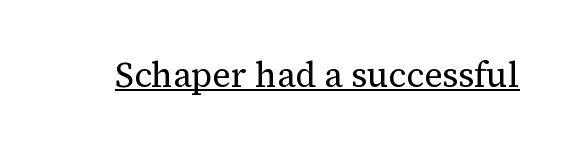
Q: Is the text bold? A: No.
Q: Is the text italic (slanted)? A: No, it is upright.
Q: Is the typeface a serif or a sans-serif typeface? A: Serif.
Q: Is the text underlined? A: Yes.
Q: Is the spacing between letters normal or unusually wide? A: Normal.
Q: Width (condensed, normal, or wide)? A: Normal.
Q: Stroke contrast? A: Medium.
Q: x-height? A: Medium.
Q: Monospaced? A: No.
